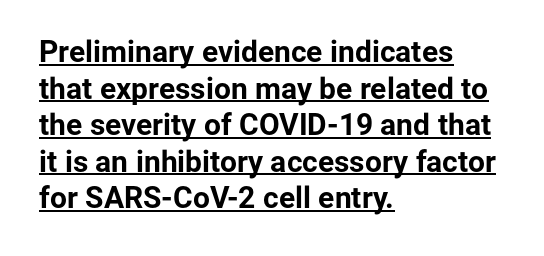
The image shows 30 px bold sans-serif type, upright; set left-aligned, line spacing 1.22x, normal letter spacing, underlined; low stroke contrast and a medium x-height.
